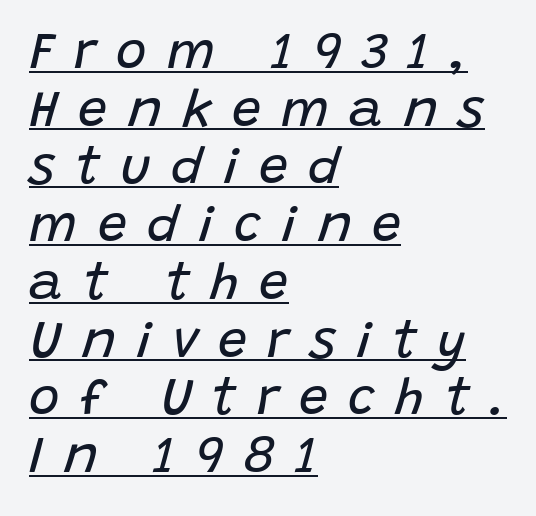
Weight: not bold — regular or lighter. These lines stack with their left ends in a neat column. You could barely slide anything between these rows. Quick note: italic. Spacing between characters has been opened up far beyond the box default. Compared with undecorated copy, this sample adds a rule below the words.
